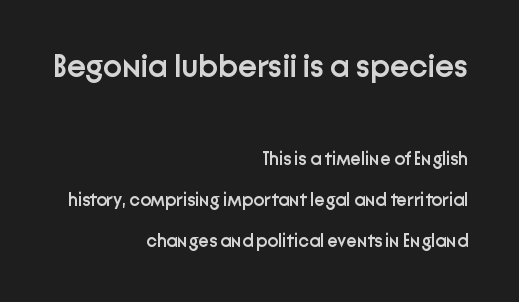
The image shows 32 px semibold sans-serif type, upright; set right-aligned, loose line spacing (2.28x), normal letter spacing, not underlined; the first (top) block is 1.78x larger; low stroke contrast and a medium x-height.
